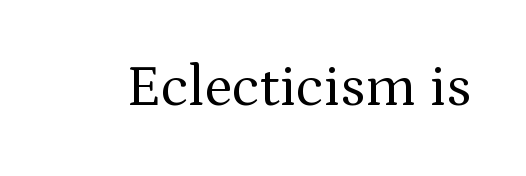
In terms of letterspacing, this is plain default setting. Stroke terminals: seriffed. Quick note: underline off. Italic? Not at all — the glyphs are vertical. Proportional: the letters do not fall into vertical columns. Counters stay open thanks to moderate or lighter strokes.
